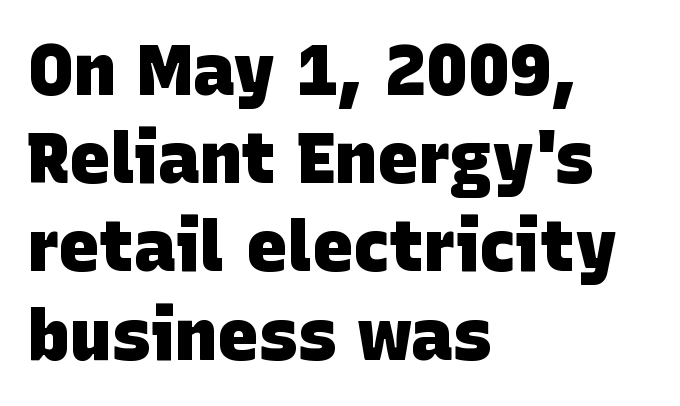
The image shows 70 px heavy sans-serif type; set left-aligned, normal line spacing (1.26x), normal letter spacing, not underlined; low stroke contrast and a large x-height.
